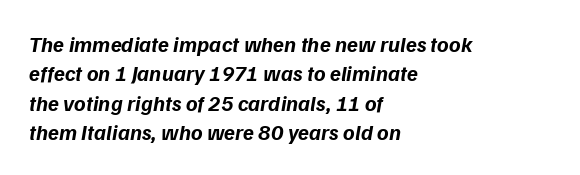
Q: Is the text bold? A: Yes.
Q: Is the text underlined? A: No.
Q: How is the paragraph aligned? A: Left-aligned.
Q: Is the spacing between letters normal or unusually wide? A: Normal.
Q: Is the spacing between lines tight, normal or loose? A: Normal.
